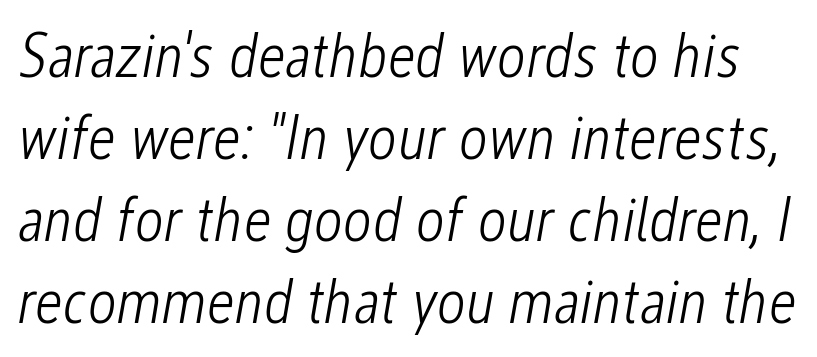
The image shows 63 px light, condensed type, italic (leaning right); set normal line spacing (1.3x), normal letter spacing, not underlined; low stroke contrast and a medium x-height.
